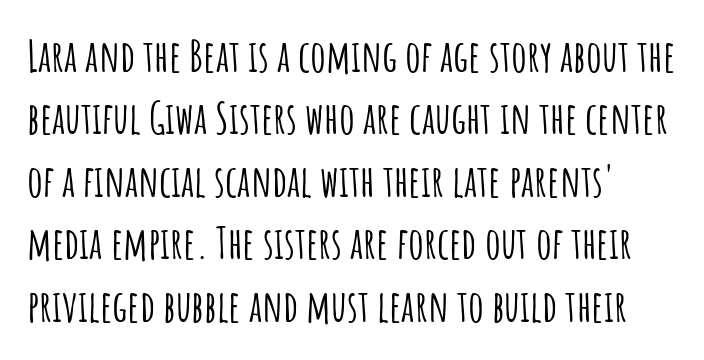
{"serif": "no", "italic": "no", "width": "condensed", "stroke_contrast": "low", "x_height": "large", "monospaced": "no", "underline": "no", "line_spacing": "normal", "line_spacing_ratio": 1.42, "letter_spacing": "normal", "letter_spacing_em": 0.0, "glyph_px": 44}
